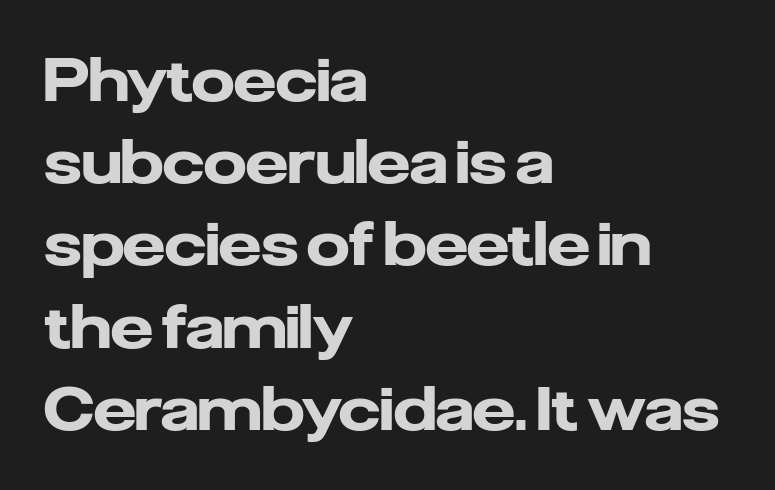
Q: Is the text bold? A: Yes.
Q: Is the text italic (slanted)? A: No, it is upright.
Q: Is the typeface a serif or a sans-serif typeface? A: Sans-serif.
Q: Is the text underlined? A: No.
Q: How is the paragraph aligned? A: Left-aligned.
Q: Is the spacing between letters normal or unusually wide? A: Normal.
Q: Is the spacing between lines tight, normal or loose? A: Normal.
Q: Width (condensed, normal, or wide)? A: Normal.
Q: Stroke contrast? A: Low.
Q: x-height? A: Medium.
Q: Monospaced? A: No.
